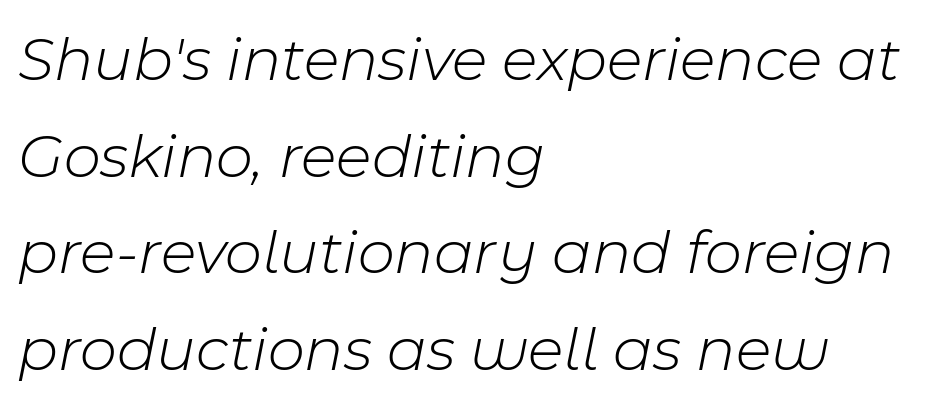
Q: Is the text bold? A: No.
Q: Is the text italic (slanted)? A: Yes, it leans right by about 11 degrees.
Q: Is the text underlined? A: No.
Q: How is the paragraph aligned? A: Left-aligned.
Q: Is the spacing between letters normal or unusually wide? A: Normal.
Q: Is the spacing between lines tight, normal or loose? A: Normal.
Q: Width (condensed, normal, or wide)? A: Normal.
Q: Stroke contrast? A: Low.
Q: x-height? A: Medium.
Q: Monospaced? A: No.
